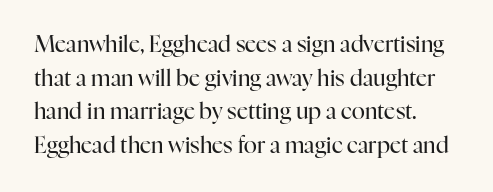
Q: Is the text bold? A: No.
Q: Is the text italic (slanted)? A: No, it is upright.
Q: Is the text underlined? A: No.
Q: Is the spacing between letters normal or unusually wide? A: Normal.
Q: Is the spacing between lines tight, normal or loose? A: Normal.
